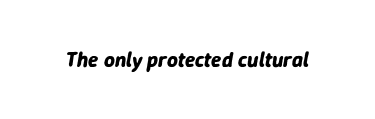
Each word holds together tightly as a unit, with standard inter-letter gaps. This is heavy type, rendered in bold. The zone under the glyphs is completely vacant. Is the type slanted? Yes — the strokes lean at a clear angle.
